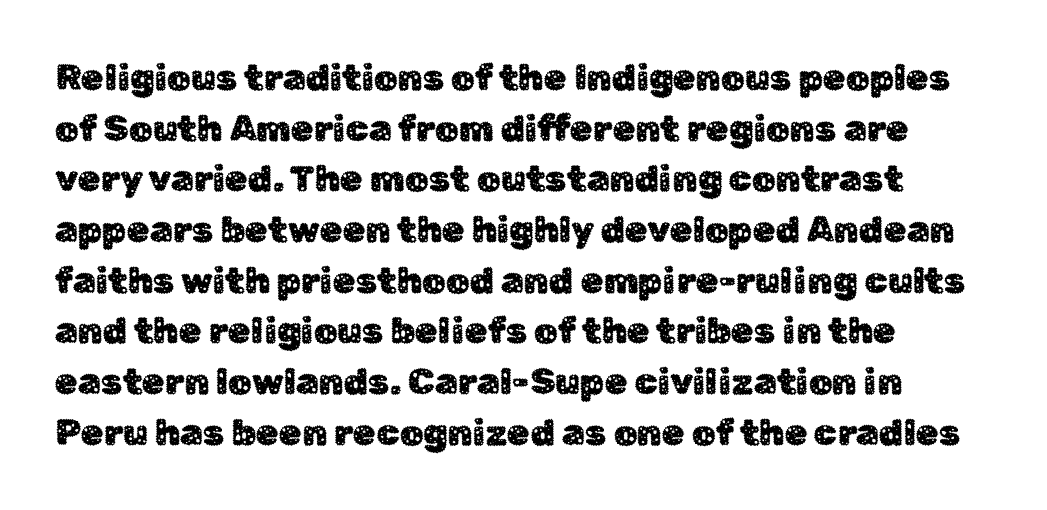
{"serif": "no", "italic": "no", "width": "normal", "stroke_contrast": "low", "x_height": "medium", "monospaced": "no", "underline": "no", "align": "left", "line_spacing": "normal", "line_spacing_ratio": 1.37, "letter_spacing": "normal", "letter_spacing_em": 0.0, "glyph_px": 37}
